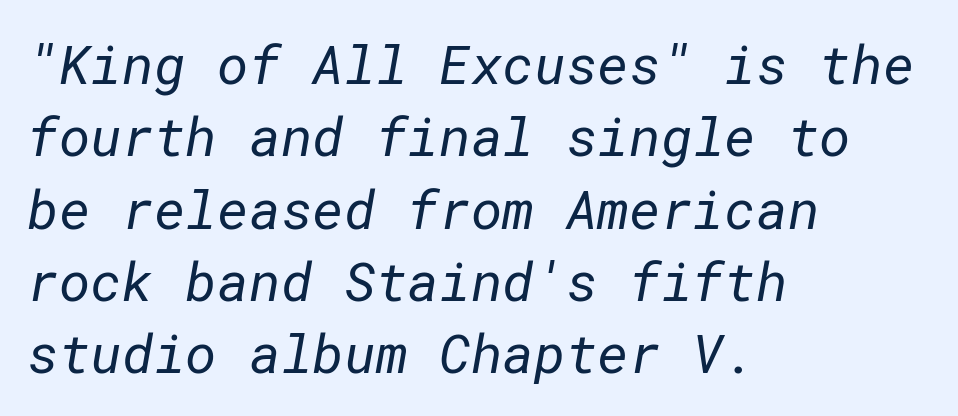
Q: Is the text bold? A: No.
Q: Is the typeface a serif or a sans-serif typeface? A: Sans-serif.
Q: Is the text underlined? A: No.
Q: How is the paragraph aligned? A: Left-aligned.
Q: Is the spacing between letters normal or unusually wide? A: Normal.
Q: Is the spacing between lines tight, normal or loose? A: Normal.
Q: Width (condensed, normal, or wide)? A: Normal.
Q: Stroke contrast? A: Low.
Q: x-height? A: Medium.
